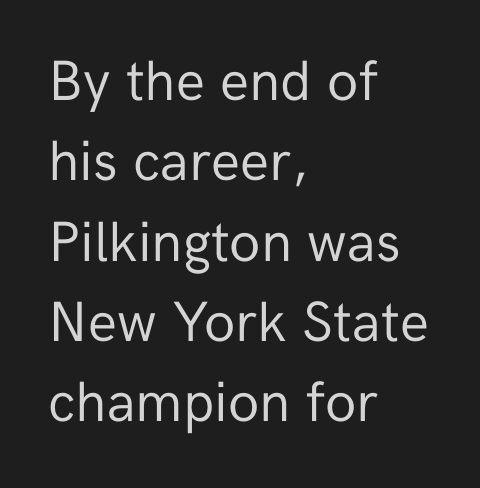
{"serif": "no", "italic": "no", "bold": "no", "weight": "regular", "width": "normal", "stroke_contrast": "low", "x_height": "medium", "monospaced": "no", "underline": "no", "align": "left", "line_spacing": "normal", "line_spacing_ratio": 1.41, "letter_spacing": "normal", "letter_spacing_em": 0.0, "glyph_px": 57}
